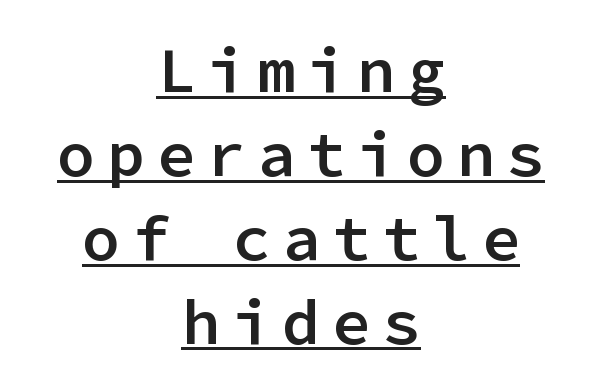
The image shows 64 px semibold sans-serif type, upright, monospaced; set centered, normal line spacing (1.31x), underlined; low stroke contrast and a medium x-height.
